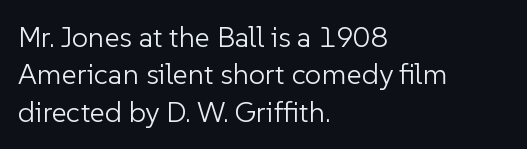
The type is set solid horizontally, with unmodified tracking. Check where the strokes stop: nothing finishes them off — pure sans. Looks like regular typesetting: each glyph gets only the width it needs. The area under the type is left untouched.
